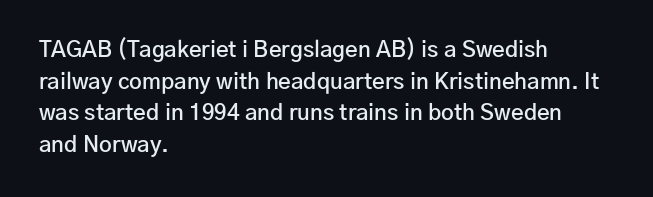
The passage shown stacks its lines at a standard gap. Beneath every word, the page is bare. The compositor pushed each line to the left boundary. Tall strokes in this sample are plumb rather than angled.
